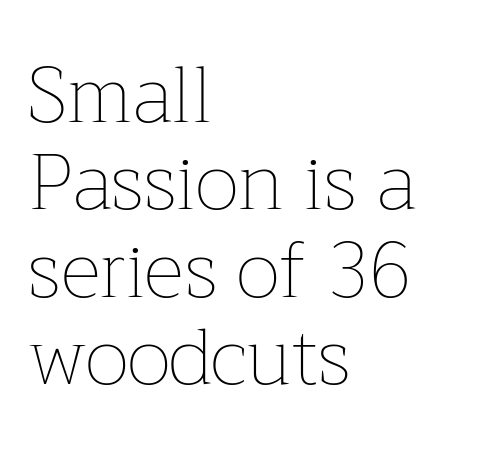
The image shows 78 px thin type, upright; set left-aligned, tight line spacing (1.12x), normal letter spacing, not underlined; low stroke contrast and a medium x-height.
